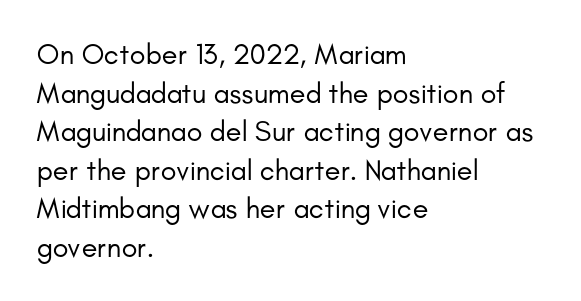
The image shows 29 px regular-weight sans-serif type, upright; set left-aligned, normal line spacing (1.33x), normal letter spacing, not underlined; low stroke contrast and a small x-height.
